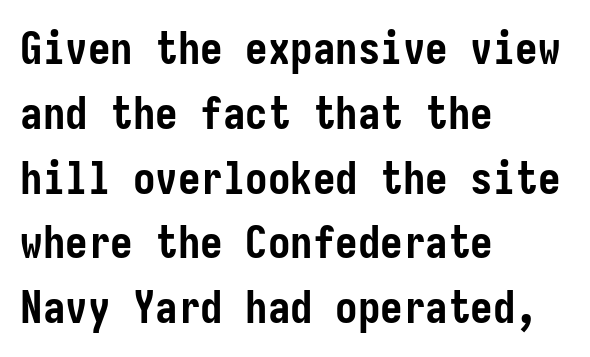
Q: Is the text bold? A: Yes.
Q: Is the text italic (slanted)? A: No, it is upright.
Q: Is the typeface a serif or a sans-serif typeface? A: Sans-serif.
Q: Is the text underlined? A: No.
Q: How is the paragraph aligned? A: Left-aligned.
Q: Is the spacing between letters normal or unusually wide? A: Normal.
Q: Is the spacing between lines tight, normal or loose? A: Normal.
Q: Width (condensed, normal, or wide)? A: Condensed.
Q: Stroke contrast? A: Low.
Q: x-height? A: Medium.
